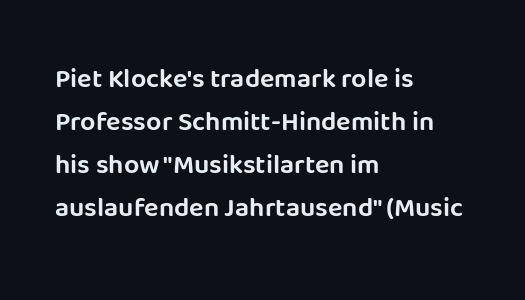
{"italic": "no", "underline": "no", "align": "left", "line_spacing": "normal", "line_spacing_ratio": 1.59, "letter_spacing": "normal", "letter_spacing_em": 0.0, "glyph_px": 27}
